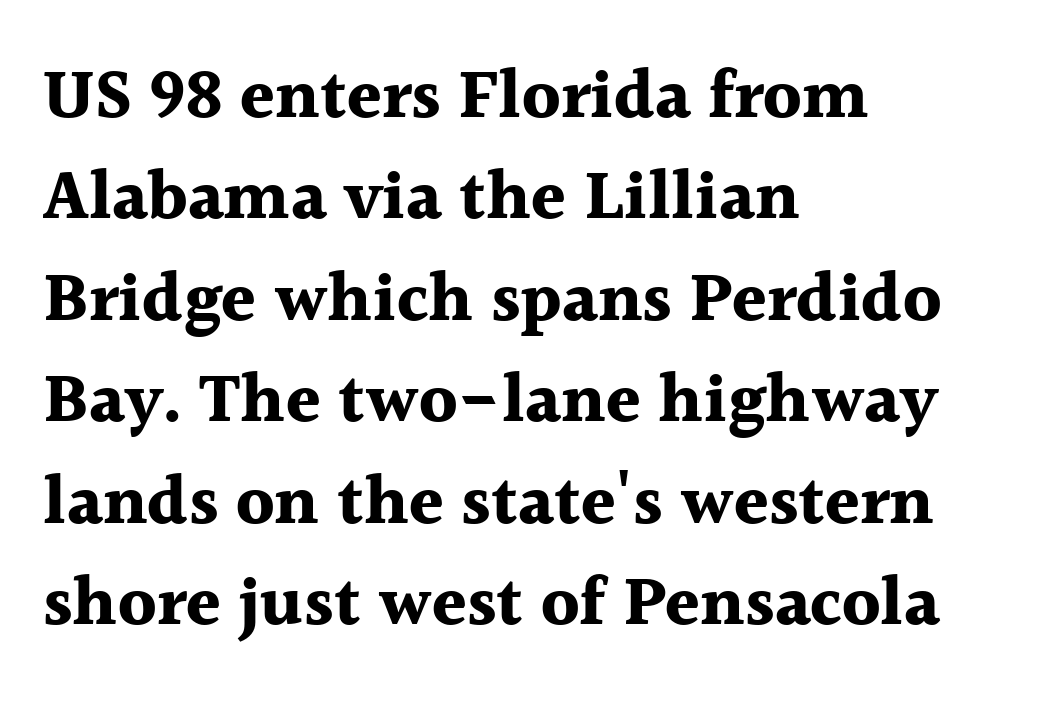
Ascenders rise straight up at ninety degrees. Think of a printed novel: that variable character pitch is what you see here. The specimen omits any rule beneath the text block's lines. Serifs: yes, visible at the terminals of the letterforms.
